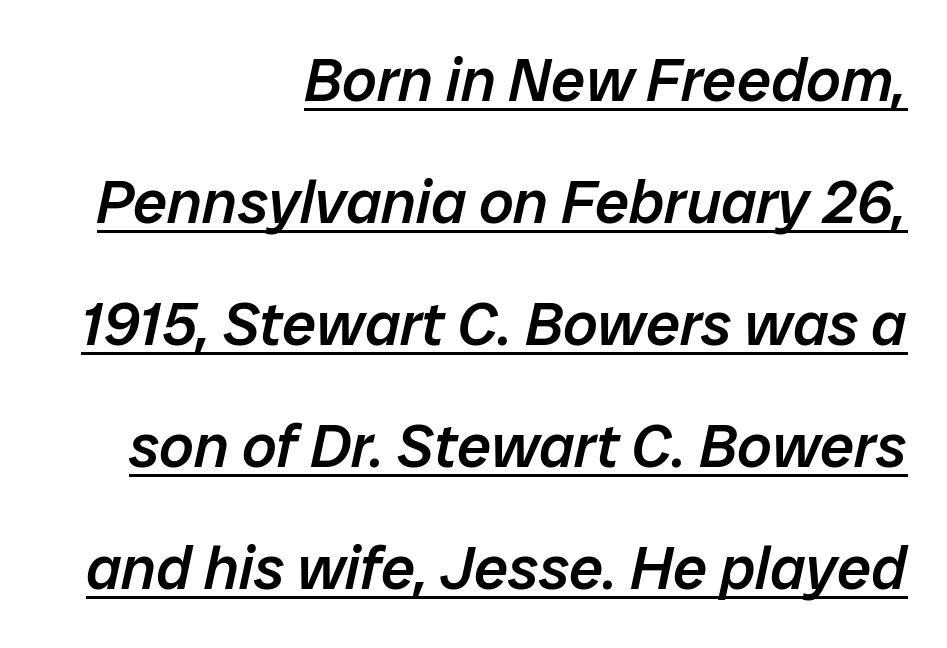
{"italic": "yes", "lean": "right", "slant_degrees": 12, "bold": "semi", "weight": "semibold", "width": "normal", "stroke_contrast": "low", "x_height": "medium", "monospaced": "no", "underline": "yes", "align": "right", "line_spacing": "loose", "line_spacing_ratio": 2.0, "letter_spacing": "normal", "letter_spacing_em": 0.0, "glyph_px": 61}
